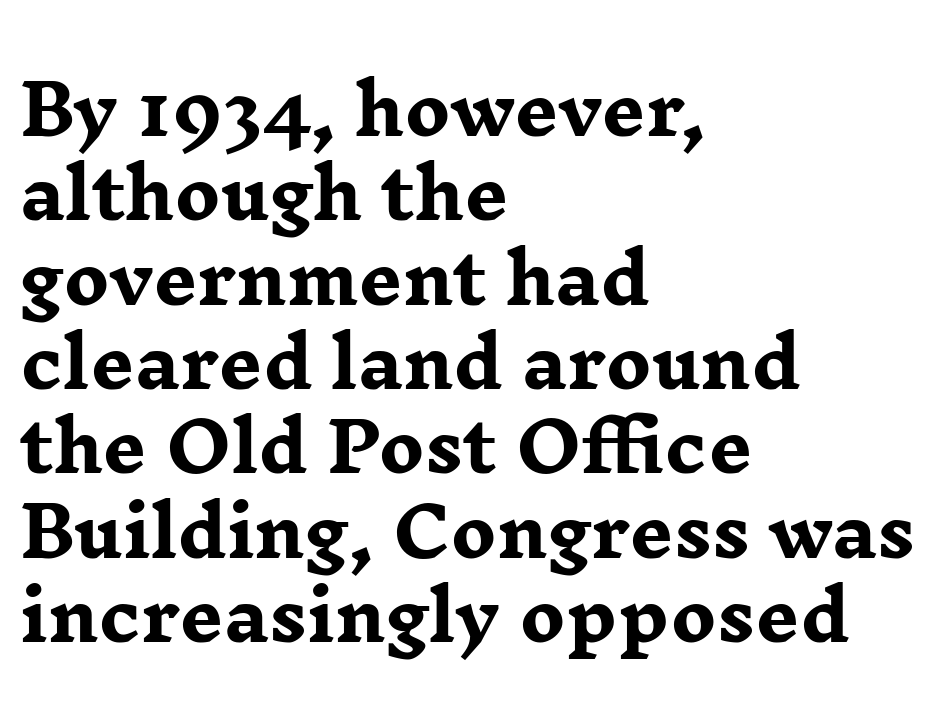
The image shows 68 px heavy, wide serif type, upright; set left-aligned, line spacing 1.24x, normal letter spacing, not underlined; low stroke contrast and a medium x-height.
